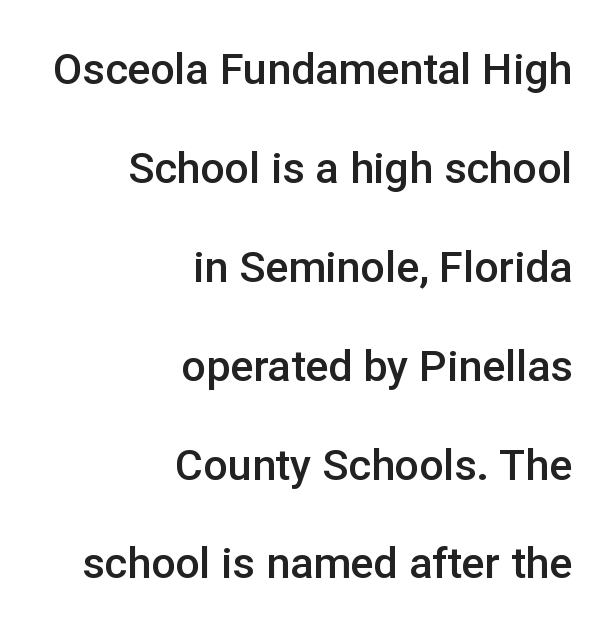
Q: Is the text bold? A: Semi-bold.
Q: Is the text italic (slanted)? A: No, it is upright.
Q: Is the typeface a serif or a sans-serif typeface? A: Sans-serif.
Q: Is the text underlined? A: No.
Q: How is the paragraph aligned? A: Right-aligned.
Q: Is the spacing between letters normal or unusually wide? A: Normal.
Q: Is the spacing between lines tight, normal or loose? A: Loose.
Q: Width (condensed, normal, or wide)? A: Normal.
Q: Stroke contrast? A: Low.
Q: x-height? A: Medium.
Q: Monospaced? A: No.
